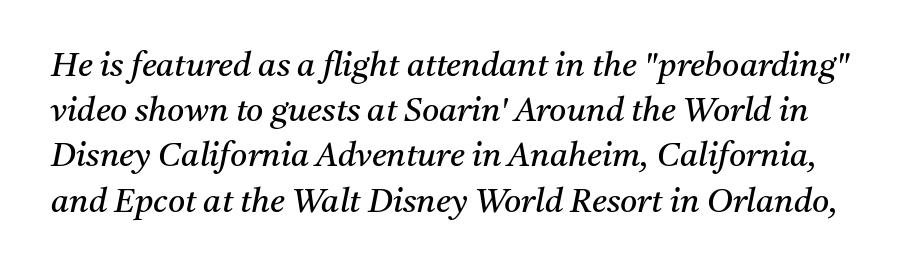
Regarding leading, the lines here are spaced in the standard way. You can tell from the footed stems that serif type was used. Tall strokes in this sample are angled rather than plumb. Note the varied advance widths — an 'i' is clearly narrower than an 'm'.
